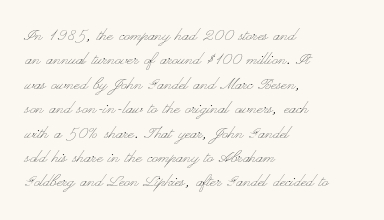
Q: Is the text bold? A: No.
Q: Is the text italic (slanted)? A: Yes.
Q: Is the text underlined? A: No.
Q: How is the paragraph aligned? A: Left-aligned.
Q: Is the spacing between letters normal or unusually wide? A: Normal.
